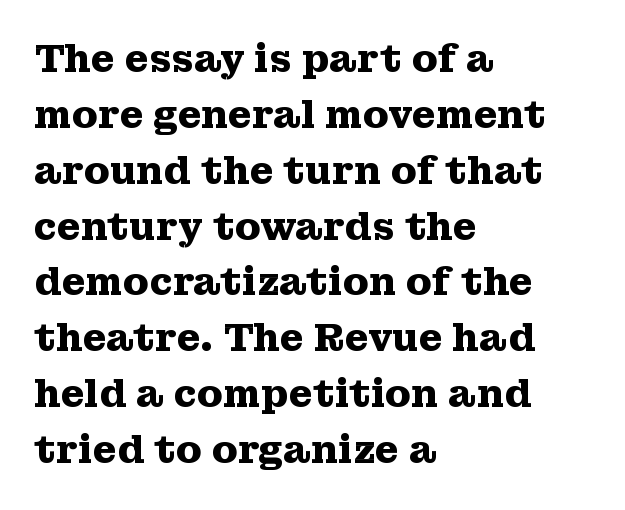
{"serif": "yes", "italic": "no", "bold": "yes", "weight": "heavy", "width": "wide", "stroke_contrast": "medium", "x_height": "medium", "monospaced": "no", "underline": "no", "align": "left", "line_spacing": "normal", "line_spacing_ratio": 1.47, "letter_spacing": "normal", "letter_spacing_em": 0.0, "glyph_px": 38}
